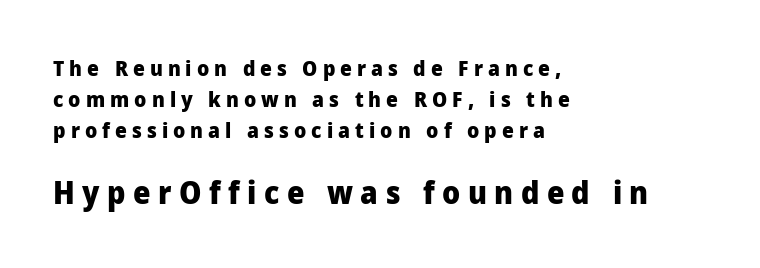
The typesetting leans heavy: a genuine bold. Inter-character spacing is expanded well beyond the font's built-in metrics. Are there feet on the stems? There aren't — it's a sans. The following chunk of copy outweighs the initial chunk in type size. What's the leading like? Ordinary, nothing unusual. The gap between lines stays unmarked.
